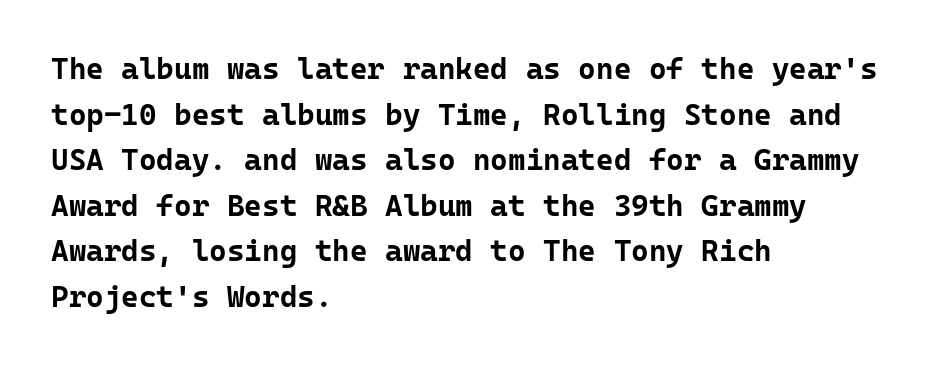
Q: Is the text bold? A: Yes.
Q: Is the text italic (slanted)? A: No, it is upright.
Q: Is the typeface a serif or a sans-serif typeface? A: Sans-serif.
Q: Is the text underlined? A: No.
Q: How is the paragraph aligned? A: Left-aligned.
Q: Is the spacing between letters normal or unusually wide? A: Normal.
Q: Is the spacing between lines tight, normal or loose? A: Normal.
Q: Width (condensed, normal, or wide)? A: Normal.
Q: Stroke contrast? A: Low.
Q: x-height? A: Medium.
Q: Monospaced? A: Yes.
